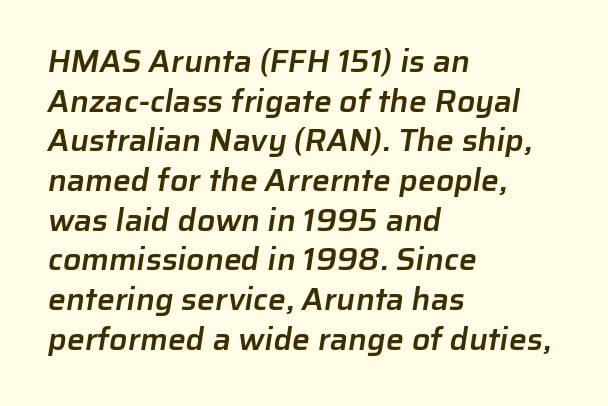
As a designer I'd log this as weight 600, semibold. The paragraph has a hard left edge and a soft right edge. Varying glyph widths throughout — classic text-font behaviour. Quick note: underline off. Classification — sans serif.
